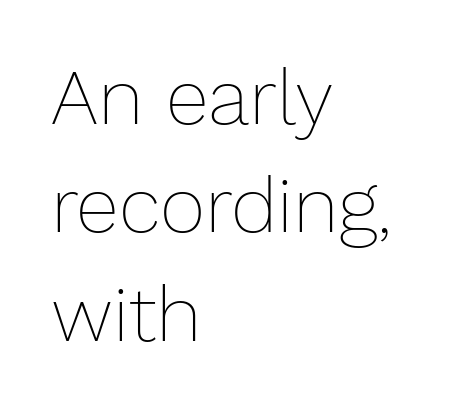
Q: Is the text bold? A: No.
Q: Is the text italic (slanted)? A: No, it is upright.
Q: Is the text underlined? A: No.
Q: How is the paragraph aligned? A: Left-aligned.
Q: Is the spacing between letters normal or unusually wide? A: Normal.
Q: Is the spacing between lines tight, normal or loose? A: Normal.
Q: Width (condensed, normal, or wide)? A: Normal.
Q: Stroke contrast? A: Low.
Q: x-height? A: Medium.
Q: Monospaced? A: No.
